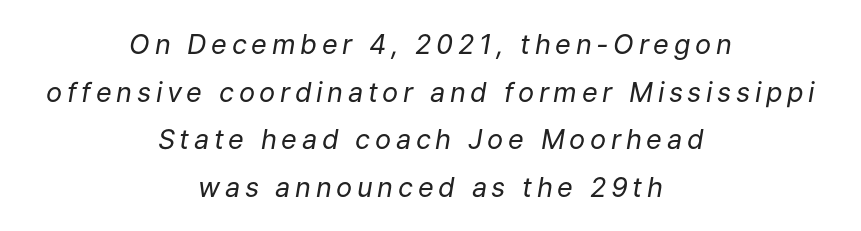
Q: Is the text bold? A: No.
Q: Is the text italic (slanted)? A: Yes, it leans right by about 9 degrees.
Q: Is the text underlined? A: No.
Q: How is the paragraph aligned? A: Centered.
